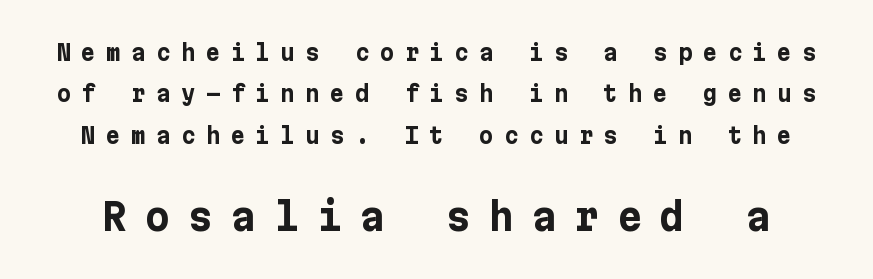
Regarding serifs, this sample does without them. The line texture is sparse and dotted thanks to wide tracking. The glyphs have the mass of a bold cut. The more generous point size was reserved for the lower chunk. The passage shown is not underscored anywhere.
